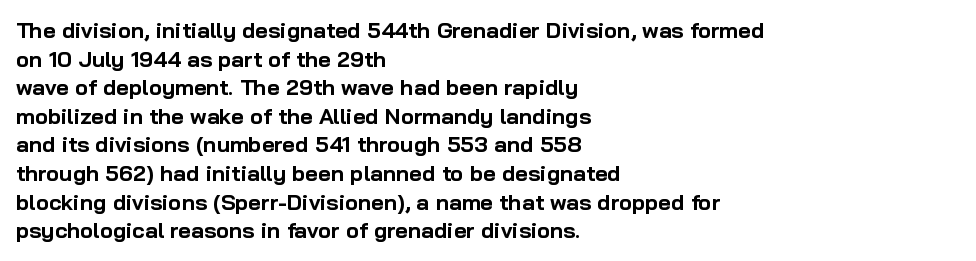
Q: Is the text bold? A: Yes.
Q: Is the text italic (slanted)? A: No, it is upright.
Q: Is the text underlined? A: No.
Q: How is the paragraph aligned? A: Left-aligned.
Q: Is the spacing between letters normal or unusually wide? A: Normal.
Q: Is the spacing between lines tight, normal or loose? A: Normal.
